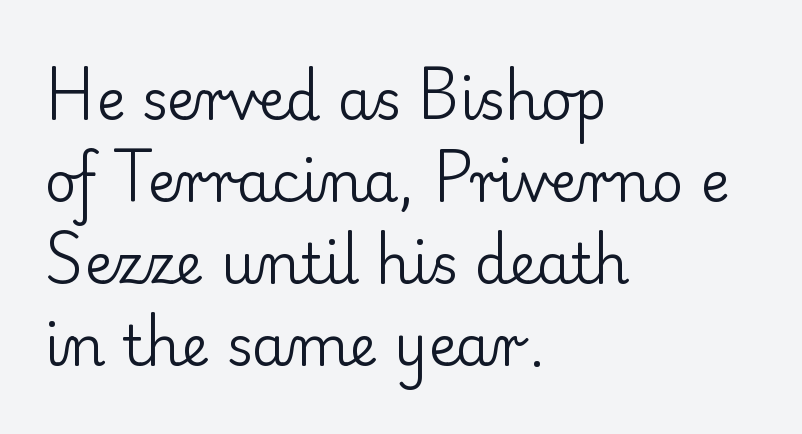
Q: Is the text bold? A: No.
Q: Is the text italic (slanted)? A: No, it is upright.
Q: Is the typeface a serif or a sans-serif typeface? A: Serif.
Q: Is the text underlined? A: No.
Q: How is the paragraph aligned? A: Left-aligned.
Q: Is the spacing between letters normal or unusually wide? A: Normal.
Q: Is the spacing between lines tight, normal or loose? A: Normal.
Q: Width (condensed, normal, or wide)? A: Normal.
Q: Stroke contrast? A: Low.
Q: x-height? A: Small.
Q: Monospaced? A: No.
